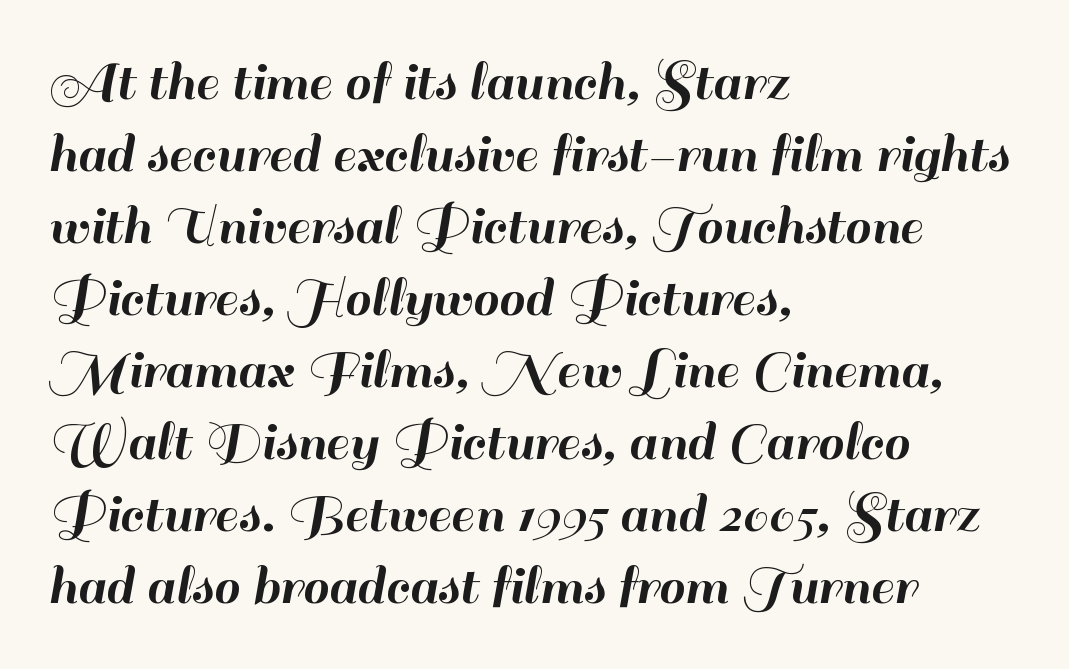
{"serif": "no", "width": "normal", "stroke_contrast": "high", "x_height": "small", "monospaced": "no", "underline": "no", "align": "left", "line_spacing_ratio": 1.22, "letter_spacing": "normal", "letter_spacing_em": 0.0, "glyph_px": 59}
